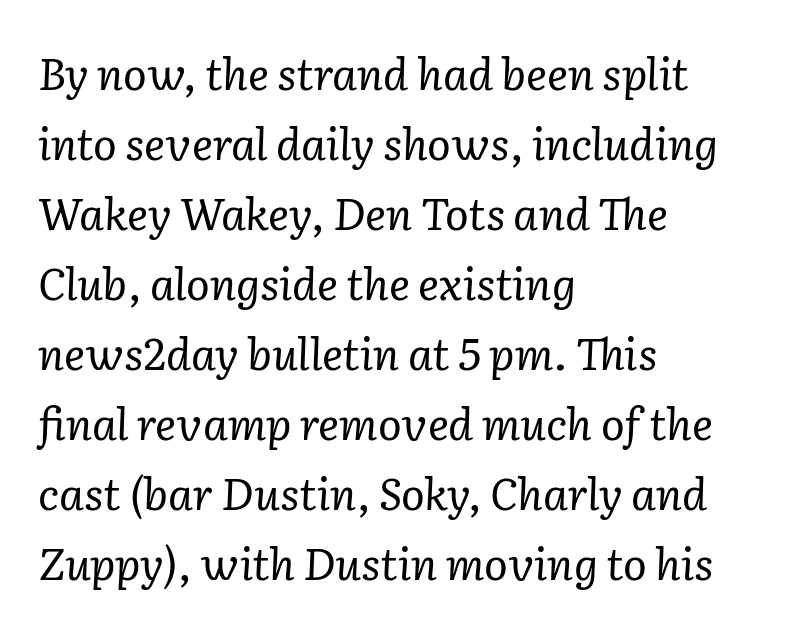
Q: Is the text bold? A: No.
Q: Is the text italic (slanted)? A: Yes, it leans right by about 2 degrees.
Q: Is the typeface a serif or a sans-serif typeface? A: Serif.
Q: Is the text underlined? A: No.
Q: How is the paragraph aligned? A: Left-aligned.
Q: Is the spacing between letters normal or unusually wide? A: Normal.
Q: Is the spacing between lines tight, normal or loose? A: Normal.
Q: Width (condensed, normal, or wide)? A: Normal.
Q: Stroke contrast? A: Low.
Q: x-height? A: Medium.
Q: Monospaced? A: No.
